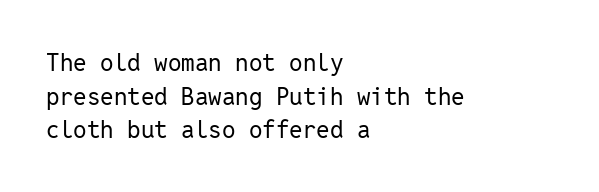
The image shows 24 px text type, upright; set left-aligned, normal line spacing (1.4x), normal letter spacing, not underlined.
